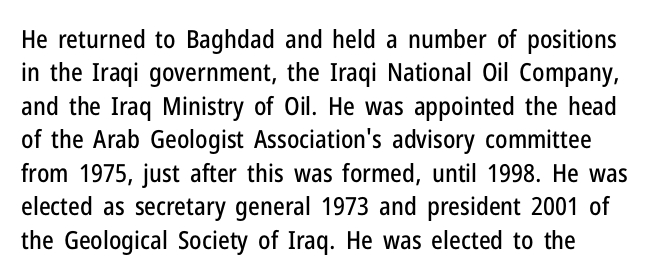
Students, observe: this is what conventionally led text looks like. Observe the ordinary spacing: letters are neighbours, not strangers. Designer's note — italics off, roman on. The specimen omits any rule beneath the text block's lines.
